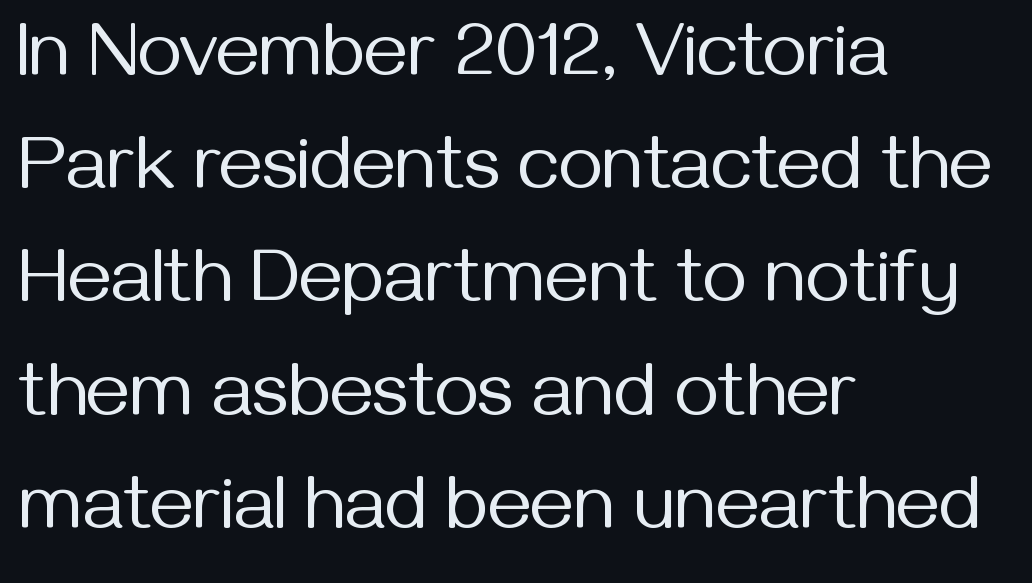
These lines are rendered in a variable-pitch font. This sample is left-justified, so line endings fall wherever the words run out. Nothing sits at the stroke ends, so this counts as sans-serif. The space directly below the letters is spotless. The lines sit at an ordinary, default distance from one another. No extra ink here — the face is not bold.
